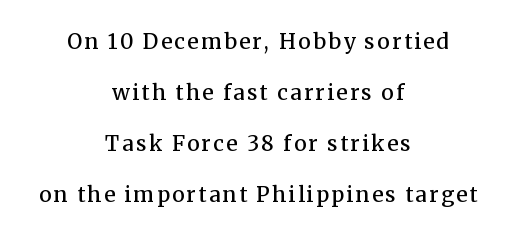
The image shows 21 px text type, upright; set centered, loose line spacing (2.43x), not underlined.
